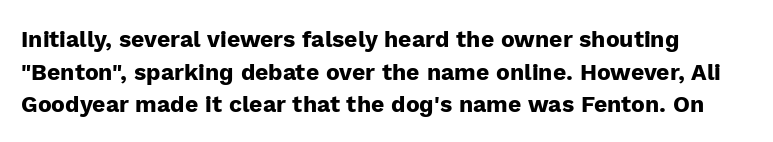
{"italic": "no", "bold": "yes", "underline": "no", "line_spacing": "normal", "line_spacing_ratio": 1.42, "letter_spacing": "normal", "letter_spacing_em": 0.0, "glyph_px": 23}
